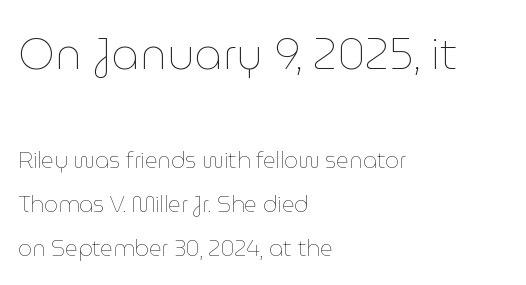
Q: Is the text bold? A: No.
Q: Is the text italic (slanted)? A: No, it is upright.
Q: Is the text underlined? A: No.
Q: How is the paragraph aligned? A: Left-aligned.
Q: Is the spacing between letters normal or unusually wide? A: Normal.
Q: Is the spacing between lines tight, normal or loose? A: Loose.
Q: Which block of text is set in a larger size, the first (top) or the second (bottom)? A: The first (top) one.
Q: Width (condensed, normal, or wide)? A: Normal.
Q: Stroke contrast? A: Low.
Q: x-height? A: Medium.
Q: Monospaced? A: No.
